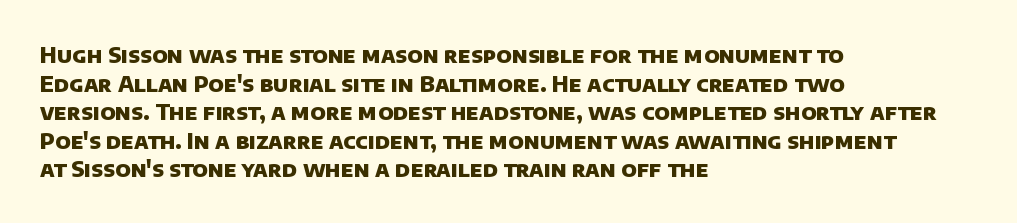
The image shows 22 px bold type; set left-aligned, normal line spacing (1.3x), normal letter spacing, not underlined.
